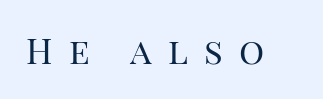
The rendering uses natural spacing where letterforms have individual widths. Serifs: yes, visible at the terminals of the letterforms. This is the regular roman posture of the typeface. Compared with typical body copy, the letter spacing here is much looser. No chunkiness to these letters — they're not bold. The glyphs are unaccompanied by any horizontal stroke below them.
